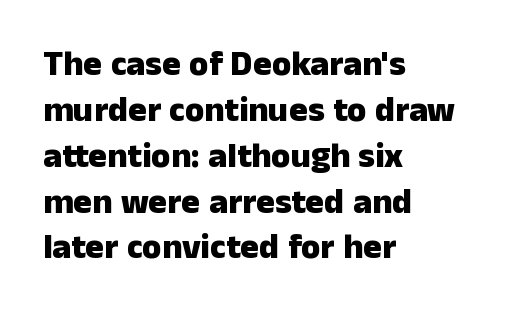
{"serif": "no", "italic": "no", "bold": "yes", "weight": "heavy", "width": "normal", "stroke_contrast": "low", "x_height": "medium", "monospaced": "no", "underline": "no", "align": "left", "line_spacing": "normal", "line_spacing_ratio": 1.31, "letter_spacing": "normal", "letter_spacing_em": 0.0, "glyph_px": 35}
